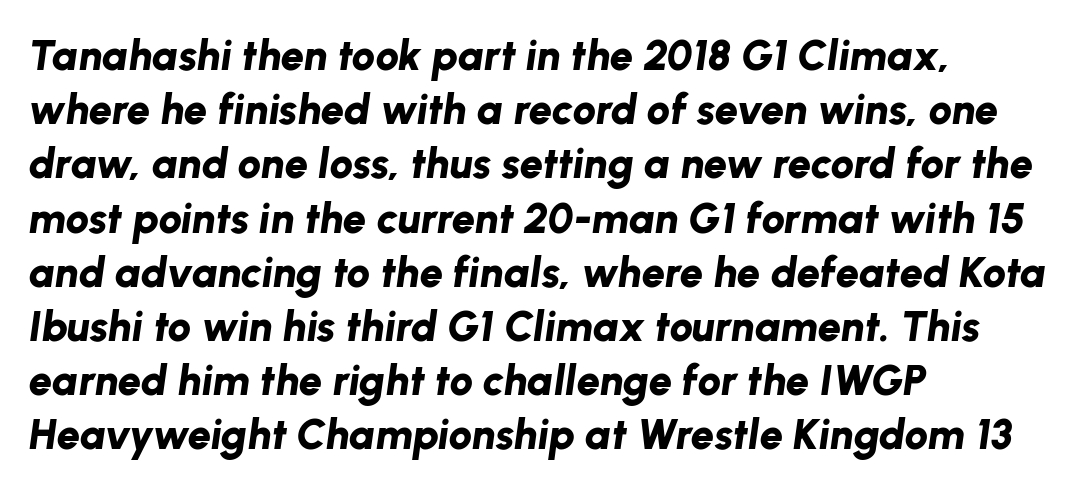
Think of a printed novel: that variable character pitch is what you see here. Summary of vertical rhythm: regular, with standard interline spacing. These lines were composed using italics. The letters sit at their default tracking, neither squeezed nor spread.
